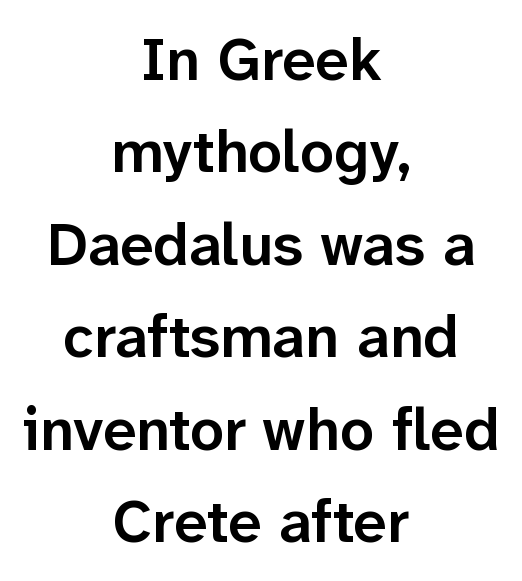
When letters stand straight like this, we call the style roman or upright. As a designer I'd log this as weight 600, semibold. This rendering leaves character spacing at its baseline value. This sample has the flowing, uneven cadence of proportional lettering. Notice how the passage keeps no hard edge, just a central spine. Examine the stroke ends and you'll find no serifs.
